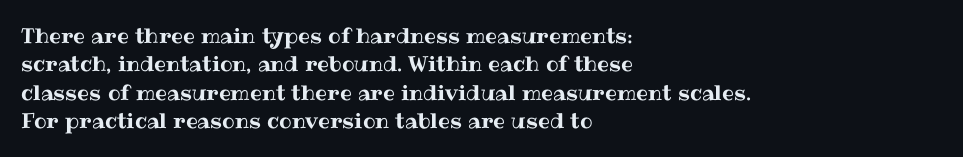
Q: Is the text italic (slanted)? A: No, it is upright.
Q: Is the text underlined? A: No.
Q: How is the paragraph aligned? A: Left-aligned.
Q: Is the spacing between letters normal or unusually wide? A: Normal.
Q: Is the spacing between lines tight, normal or loose? A: Normal.
